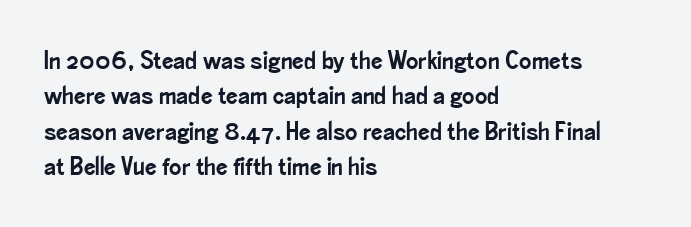
The passage shown stacks its lines at a standard gap. These lines stack with their left ends in a neat column. A roman cut, with each character standing at attention. Caption: standard tracking, unaltered. Words float on clear page, feet unadorned.
